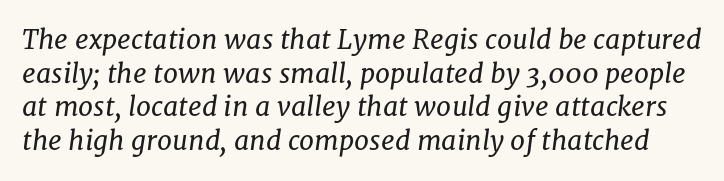
{"italic": "yes", "lean": "right", "slant_degrees": 8, "bold": "no", "underline": "no", "line_spacing": "normal", "line_spacing_ratio": 1.25, "letter_spacing": "normal", "letter_spacing_em": 0.0, "glyph_px": 27}
